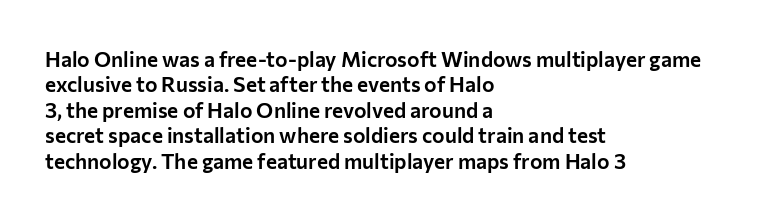
The image shows 21 px text type, upright; set left-aligned, line spacing 1.21x, normal letter spacing, not underlined.
